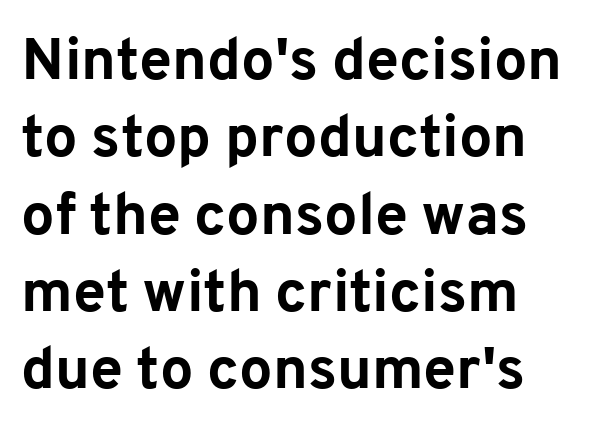
{"serif": "no", "italic": "no", "bold": "yes", "weight": "bold", "width": "normal", "stroke_contrast": "low", "x_height": "medium", "monospaced": "no", "underline": "no", "align": "left", "line_spacing": "normal", "line_spacing_ratio": 1.31, "letter_spacing": "normal", "letter_spacing_em": 0.0, "glyph_px": 59}
